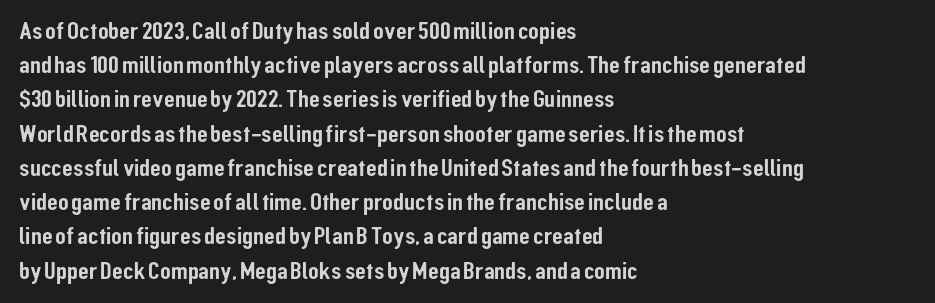
Q: Is the text italic (slanted)? A: No, it is upright.
Q: Is the text underlined? A: No.
Q: How is the paragraph aligned? A: Left-aligned.
Q: Is the spacing between letters normal or unusually wide? A: Normal.
Q: Is the spacing between lines tight, normal or loose? A: Normal.
